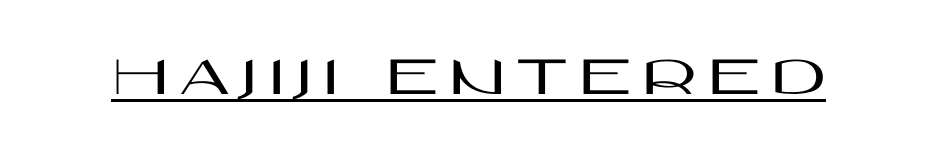
The image shows 58 px wide sans-serif type, upright; set unusually wide letter spacing (+0.2 em), underlined; high stroke contrast and a large x-height.
